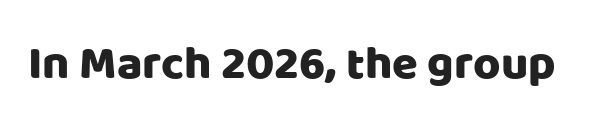
The image shows 47 px sans-serif type, upright; set normal letter spacing, not underlined; low stroke contrast and a large x-height.
